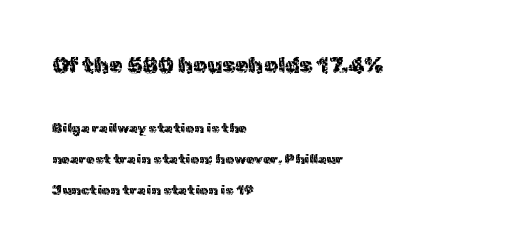
The image shows 22 px text type, upright; set left-aligned, loose line spacing (2.23x), normal letter spacing, not underlined; the first (top) block is 1.57x larger.
